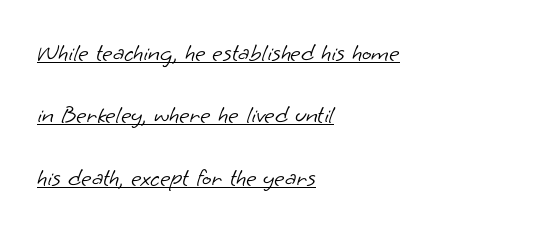
{"bold": "no", "underline": "yes", "align": "left", "line_spacing": "loose", "line_spacing_ratio": 2.5, "letter_spacing": "normal", "letter_spacing_em": 0.0, "glyph_px": 25}
